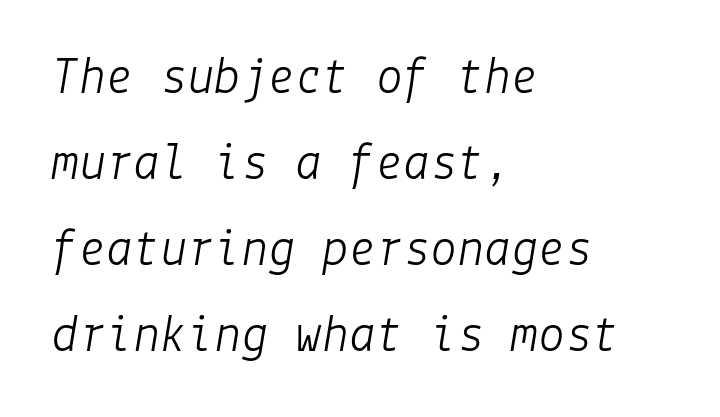
Q: Is the text bold? A: No.
Q: Is the text italic (slanted)? A: Yes, it leans right by about 9 degrees.
Q: Is the text underlined? A: No.
Q: How is the paragraph aligned? A: Left-aligned.
Q: Is the spacing between letters normal or unusually wide? A: Normal.
Q: Is the spacing between lines tight, normal or loose? A: Normal.
Q: Width (condensed, normal, or wide)? A: Normal.
Q: Stroke contrast? A: Low.
Q: x-height? A: Medium.
